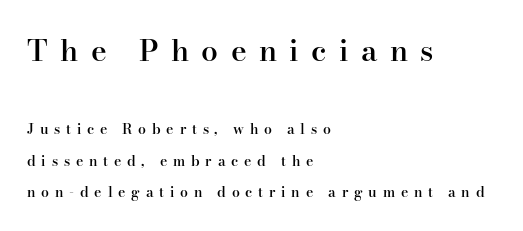
The image shows 30 px semibold serif type, upright; set left-aligned, loose line spacing (2.25x), unusually wide letter spacing (+0.41 em), not underlined; the first (top) block is 2.14x larger; high stroke contrast and a small x-height.
